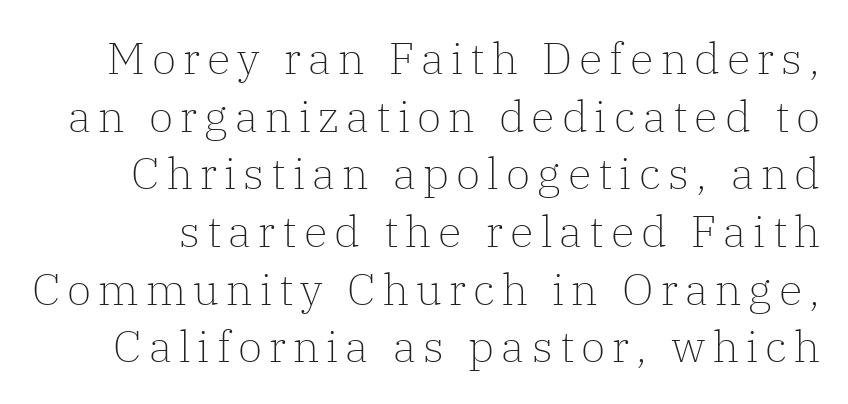
The image shows 44 px light serif type, upright; set normal line spacing (1.31x), not underlined; low stroke contrast and a medium x-height.
